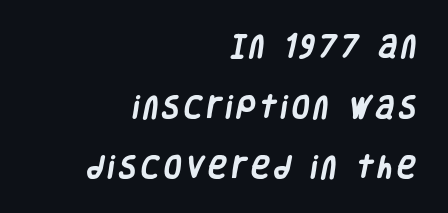
Q: Is the text bold? A: Yes.
Q: Is the text underlined? A: No.
Q: How is the paragraph aligned? A: Right-aligned.
Q: Is the spacing between lines tight, normal or loose? A: Loose.
